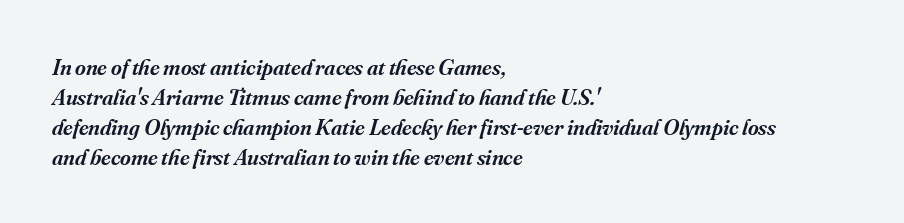
{"italic": "yes", "lean": "right", "slant_degrees": 16, "bold": "semi", "underline": "no", "align": "left", "line_spacing": "normal", "line_spacing_ratio": 1.3, "letter_spacing": "normal", "letter_spacing_em": 0.0, "glyph_px": 23}
